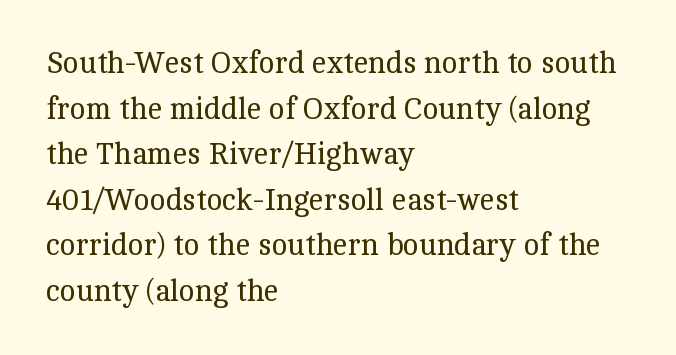
Q: Is the text bold? A: No.
Q: Is the text italic (slanted)? A: No, it is upright.
Q: Is the typeface a serif or a sans-serif typeface? A: Serif.
Q: Is the text underlined? A: No.
Q: How is the paragraph aligned? A: Left-aligned.
Q: Is the spacing between letters normal or unusually wide? A: Normal.
Q: Is the spacing between lines tight, normal or loose? A: Normal.
Q: Width (condensed, normal, or wide)? A: Normal.
Q: x-height? A: Medium.
Q: Monospaced? A: No.
